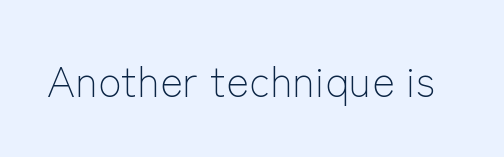
The lettering holds an erect, upright posture throughout. Summary of weight: not heavy and not bold. What stands out about the letter spacing? Nothing — it is the standard amount. The space beneath each line is pristine and unruled.
